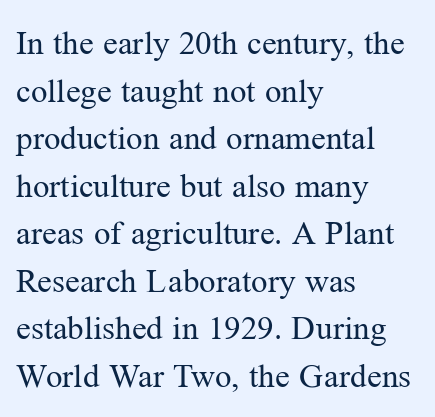
{"serif": "yes", "italic": "no", "bold": "no", "weight": "regular", "width": "normal", "stroke_contrast": "medium", "x_height": "medium", "monospaced": "no", "underline": "no", "align": "left", "line_spacing": "normal", "line_spacing_ratio": 1.44, "letter_spacing": "normal", "letter_spacing_em": 0.0, "glyph_px": 33}
